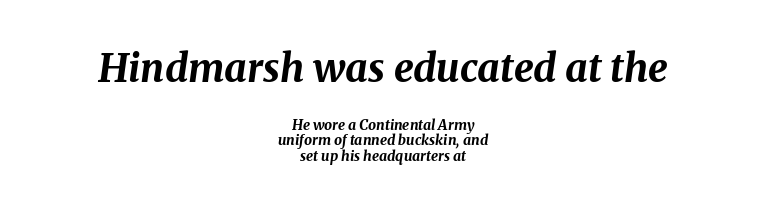
The image shows 39 px bold type, italic (leaning right); set centered, tight line spacing (1.08x), normal letter spacing, not underlined; the first (top) block is 2.79x larger; medium stroke contrast and a medium x-height.
